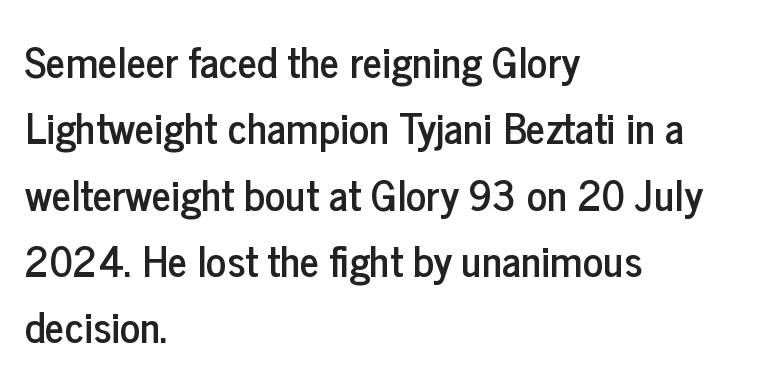
Nope, not italic — everything's standing straight. Nothing sits at the stroke ends, so this counts as sans-serif. Note the varied advance widths — an 'i' is clearly narrower than an 'm'. The typesetter chose a ragged-right arrangement here.
